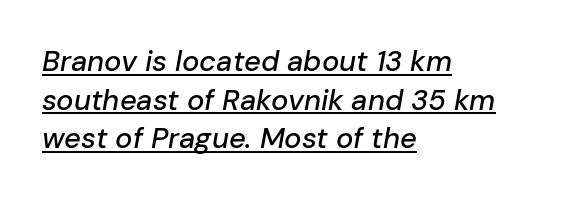
The image shows 29 px text type, italic (leaning right); set left-aligned, normal line spacing (1.33x), normal letter spacing, underlined; low stroke contrast and a medium x-height.
